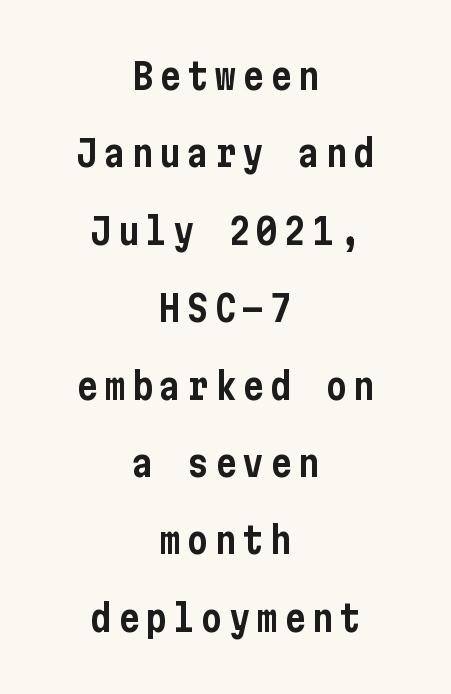
Q: Is the text italic (slanted)? A: No, it is upright.
Q: Is the typeface a serif or a sans-serif typeface? A: Sans-serif.
Q: Is the text underlined? A: No.
Q: How is the paragraph aligned? A: Centered.
Q: Is the spacing between lines tight, normal or loose? A: Loose.
Q: Width (condensed, normal, or wide)? A: Condensed.
Q: Stroke contrast? A: Low.
Q: x-height? A: Medium.
